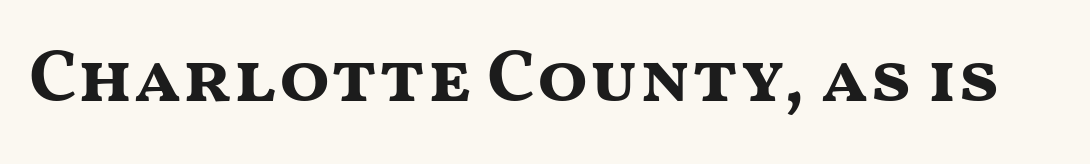
Q: Is the text bold? A: Yes.
Q: Is the text italic (slanted)? A: No, it is upright.
Q: Is the typeface a serif or a sans-serif typeface? A: Sans-serif.
Q: Is the text underlined? A: No.
Q: Is the spacing between letters normal or unusually wide? A: Normal.
Q: Width (condensed, normal, or wide)? A: Wide.
Q: Stroke contrast? A: Medium.
Q: x-height? A: Medium.
Q: Monospaced? A: No.
